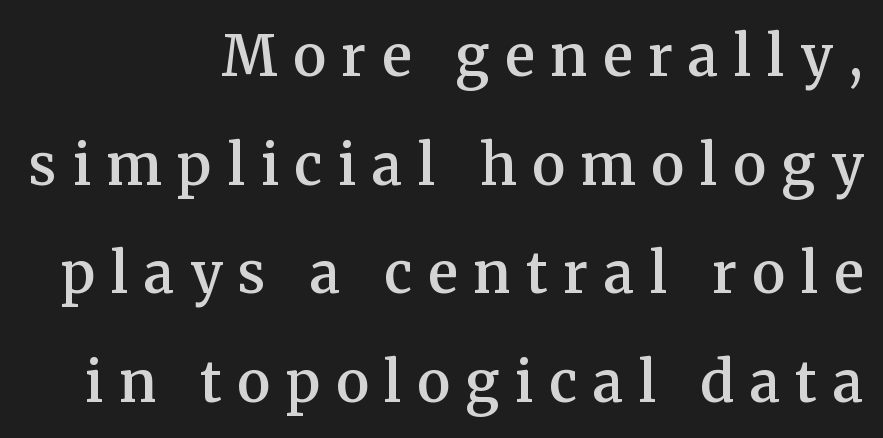
{"serif": "yes", "italic": "no", "bold": "semi", "weight": "semibold", "width": "normal", "stroke_contrast": "medium", "x_height": "medium", "monospaced": "no", "underline": "no", "align": "right", "line_spacing": "loose", "line_spacing_ratio": 1.94, "letter_spacing": "wide", "letter_spacing_em": 0.28, "glyph_px": 56}
